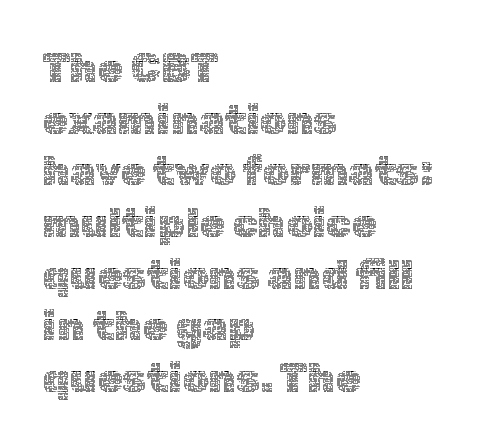
The image shows 41 px thin type, upright; set left-aligned, normal line spacing (1.26x), normal letter spacing, not underlined; a medium x-height.
